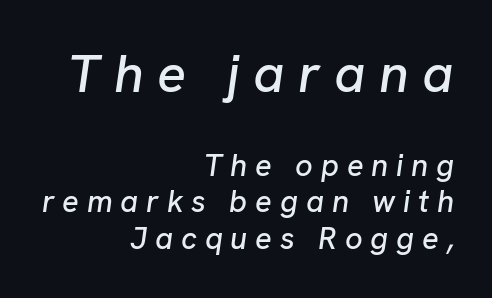
The image shows 54 px text type, italic (leaning right); set right-aligned, line spacing 1.18x, unusually wide letter spacing (+0.25 em), not underlined; the first (top) block is 1.74x larger; low stroke contrast and a medium x-height.
